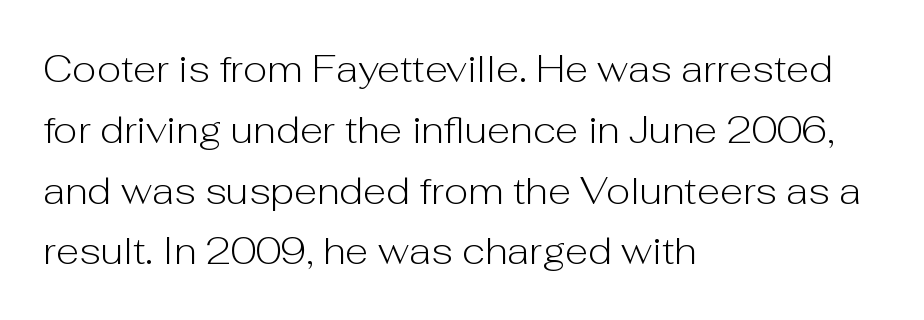
{"serif": "no", "italic": "no", "bold": "no", "weight": "light", "width": "normal", "stroke_contrast": "low", "x_height": "medium", "monospaced": "no", "underline": "no", "align": "left", "line_spacing": "normal", "line_spacing_ratio": 1.6, "letter_spacing": "normal", "letter_spacing_em": 0.0, "glyph_px": 38}
